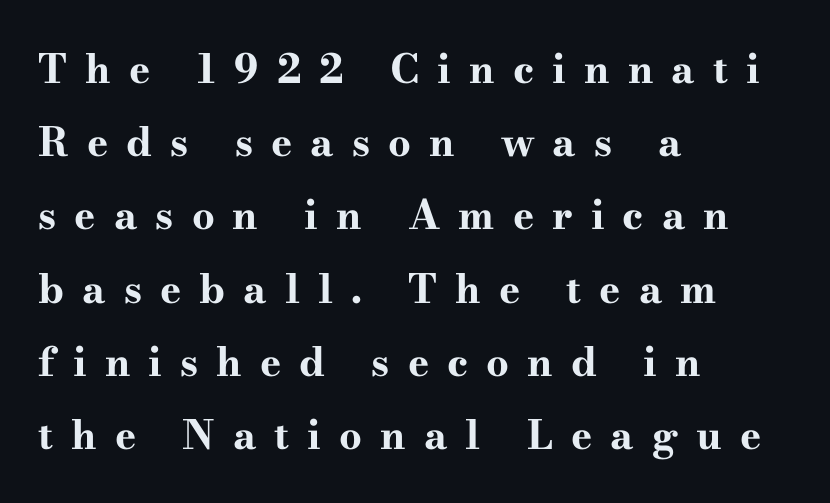
Q: Is the text bold? A: Yes.
Q: Is the text italic (slanted)? A: No, it is upright.
Q: Is the typeface a serif or a sans-serif typeface? A: Serif.
Q: Is the text underlined? A: No.
Q: How is the paragraph aligned? A: Left-aligned.
Q: Is the spacing between letters normal or unusually wide? A: Unusually wide.
Q: Width (condensed, normal, or wide)? A: Wide.
Q: Stroke contrast? A: High.
Q: x-height? A: Small.
Q: Monospaced? A: No.
